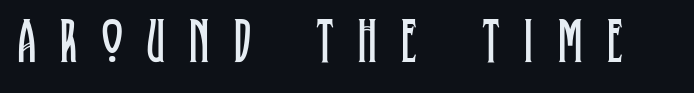
Words float on clear page, feet unadorned. A typesetter would call this proportional, since set widths differ per character. Bold? No — there's no thickening of the strokes. Check where the strokes stop: tiny serifs finish them off. A typesetter would call this heavily tracked-out type. This is roman type, the default non-slanted kind.
